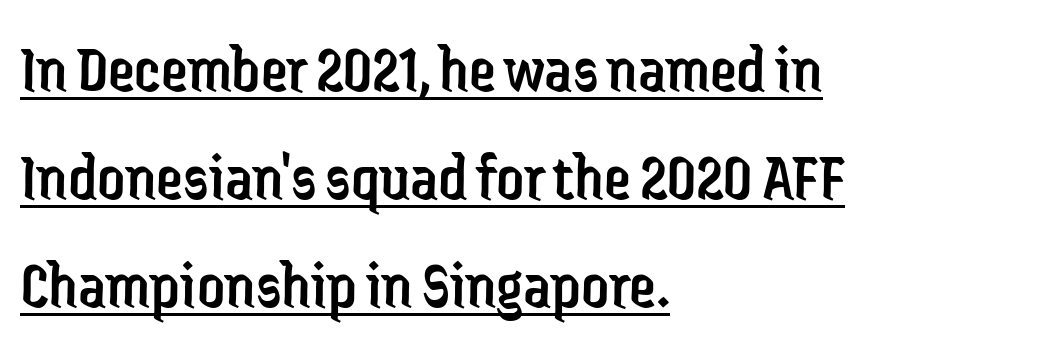
Q: Is the text bold? A: No.
Q: Is the text italic (slanted)? A: No, it is upright.
Q: Is the typeface a serif or a sans-serif typeface? A: Sans-serif.
Q: Is the text underlined? A: Yes.
Q: How is the paragraph aligned? A: Left-aligned.
Q: Is the spacing between letters normal or unusually wide? A: Normal.
Q: Is the spacing between lines tight, normal or loose? A: Normal.
Q: Width (condensed, normal, or wide)? A: Condensed.
Q: Stroke contrast? A: Low.
Q: x-height? A: Medium.
Q: Monospaced? A: No.
